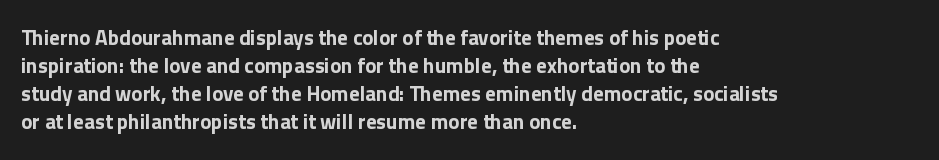
Anything drawn beneath the words? Only blank space. Evenly set lines give the paragraph a standard silhouette. In CSS terms this would be text-align: left. The font's upright variant was chosen for this text. Strokes here are thick enough to call this a true bold.
